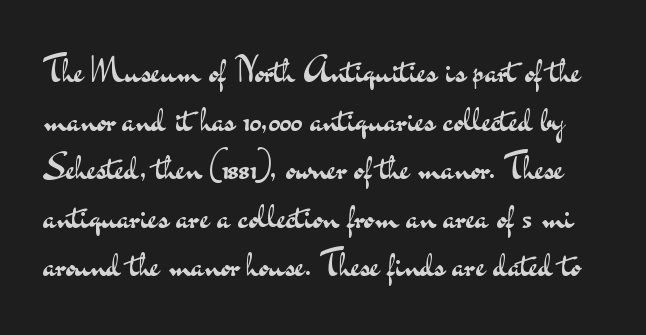
The image shows 36 px regular-weight, wide sans-serif type; set normal line spacing (1.35x), normal letter spacing, not underlined; medium stroke contrast and a small x-height.
